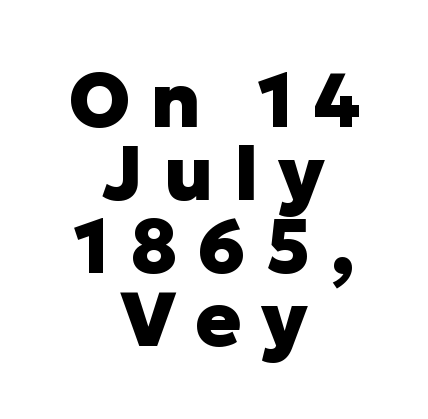
Q: Is the text bold? A: Yes.
Q: Is the text italic (slanted)? A: No, it is upright.
Q: Is the typeface a serif or a sans-serif typeface? A: Sans-serif.
Q: Is the text underlined? A: No.
Q: How is the paragraph aligned? A: Centered.
Q: Is the spacing between letters normal or unusually wide? A: Unusually wide.
Q: Is the spacing between lines tight, normal or loose? A: Tight.
Q: Width (condensed, normal, or wide)? A: Normal.
Q: Stroke contrast? A: Low.
Q: x-height? A: Medium.
Q: Monospaced? A: No.
